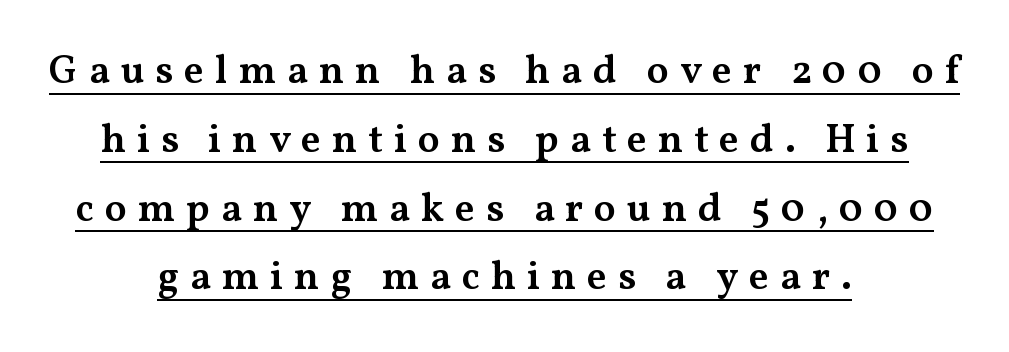
Q: Is the text bold? A: Semi-bold.
Q: Is the text italic (slanted)? A: No, it is upright.
Q: Is the typeface a serif or a sans-serif typeface? A: Serif.
Q: Is the text underlined? A: Yes.
Q: How is the paragraph aligned? A: Centered.
Q: Is the spacing between letters normal or unusually wide? A: Unusually wide.
Q: Width (condensed, normal, or wide)? A: Wide.
Q: Stroke contrast? A: Medium.
Q: x-height? A: Medium.
Q: Monospaced? A: No.
